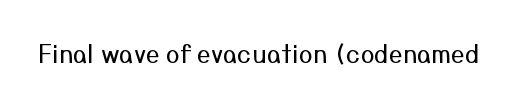
The image shows 25 px text type, upright; set normal letter spacing, not underlined.
